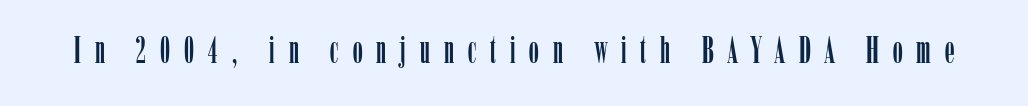
Typographically, this falls in the serif category. Lines of text with bare space underneath. Quick note: not italic, upright. Do the characters align in a grid? No, the font is proportional.
